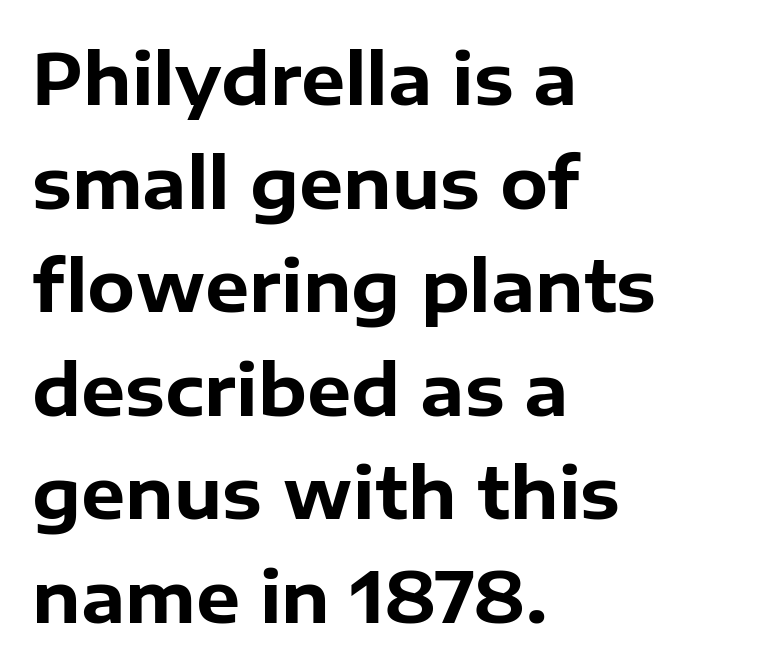
The image shows 70 px bold sans-serif type, upright; set left-aligned, normal line spacing (1.48x), normal letter spacing, not underlined; low stroke contrast and a medium x-height.
